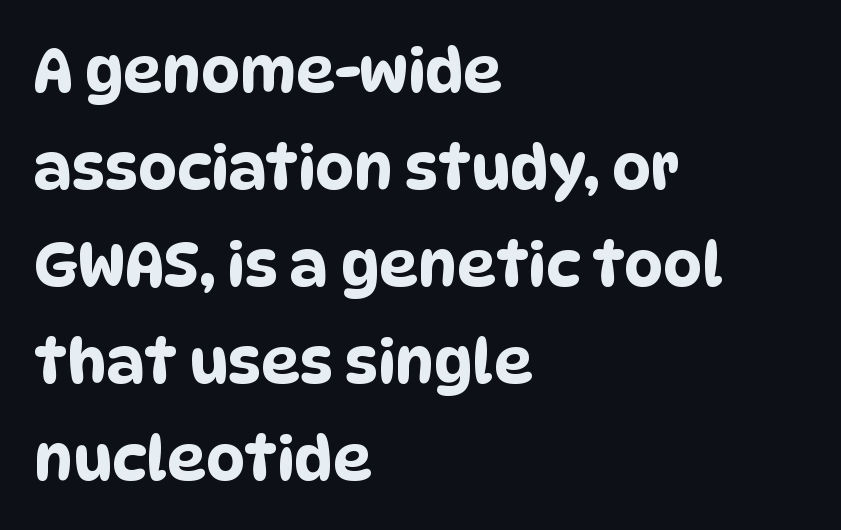
{"serif": "no", "width": "condensed", "stroke_contrast": "low", "x_height": "large", "monospaced": "no", "underline": "no", "align": "left", "line_spacing": "normal", "line_spacing_ratio": 1.59, "letter_spacing": "normal", "letter_spacing_em": 0.0, "glyph_px": 61}
